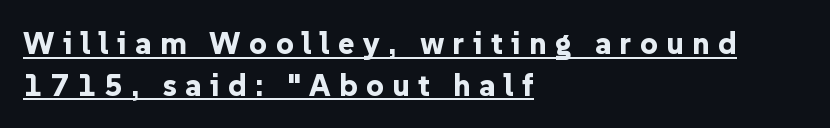
Q: Is the text bold? A: Yes.
Q: Is the text italic (slanted)? A: No, it is upright.
Q: Is the typeface a serif or a sans-serif typeface? A: Sans-serif.
Q: Is the text underlined? A: Yes.
Q: How is the paragraph aligned? A: Left-aligned.
Q: Is the spacing between letters normal or unusually wide? A: Unusually wide.
Q: Is the spacing between lines tight, normal or loose? A: Normal.
Q: Width (condensed, normal, or wide)? A: Normal.
Q: Stroke contrast? A: Low.
Q: x-height? A: Medium.
Q: Monospaced? A: No.
